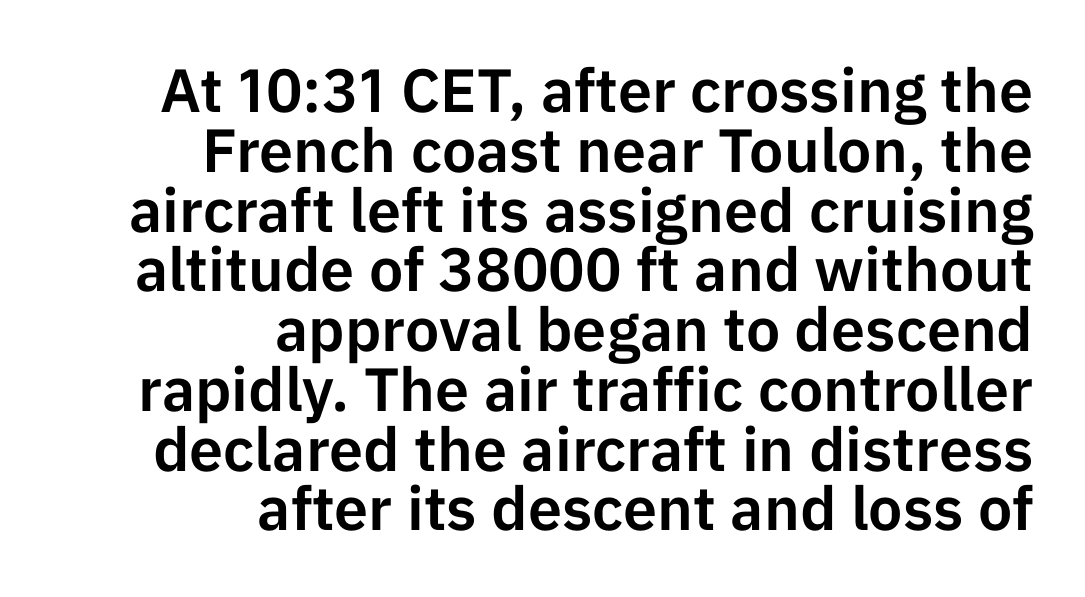
Q: Is the text italic (slanted)? A: No, it is upright.
Q: Is the typeface a serif or a sans-serif typeface? A: Sans-serif.
Q: Is the text underlined? A: No.
Q: How is the paragraph aligned? A: Right-aligned.
Q: Is the spacing between letters normal or unusually wide? A: Normal.
Q: Is the spacing between lines tight, normal or loose? A: Tight.
Q: Width (condensed, normal, or wide)? A: Normal.
Q: Stroke contrast? A: Low.
Q: x-height? A: Medium.
Q: Monospaced? A: No.
